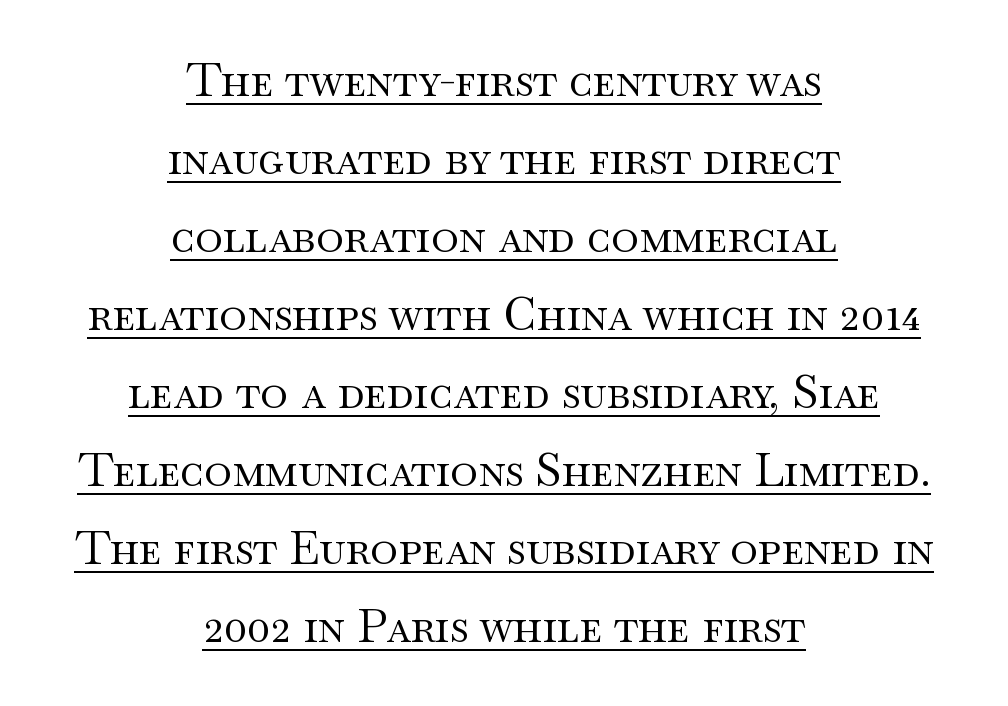
{"serif": "yes", "italic": "no", "bold": "no", "weight": "regular", "width": "wide", "stroke_contrast": "medium", "x_height": "small", "monospaced": "no", "underline": "yes", "align": "center", "line_spacing": "normal", "line_spacing_ratio": 1.66, "letter_spacing": "normal", "letter_spacing_em": 0.0, "glyph_px": 47}
